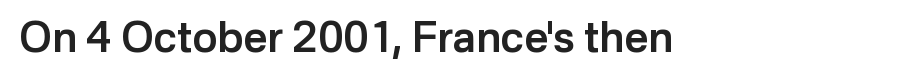
{"serif": "no", "italic": "no", "bold": "semi", "weight": "semibold", "width": "normal", "stroke_contrast": "low", "x_height": "medium", "monospaced": "no", "underline": "no", "letter_spacing": "normal", "letter_spacing_em": 0.0, "glyph_px": 42}
